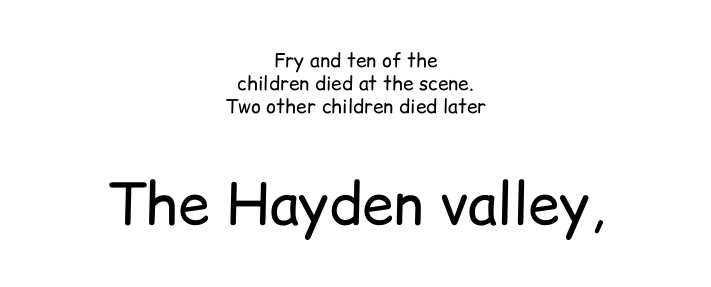
{"serif": "no", "italic": "no", "bold": "no", "weight": "regular", "width": "normal", "stroke_contrast": "low", "x_height": "medium", "monospaced": "no", "underline": "no", "align": "center", "line_spacing_ratio": 1.21, "letter_spacing": "normal", "letter_spacing_em": 0.0, "larger_block": "second", "size_ratio": 3.0, "glyph_px": 57}
